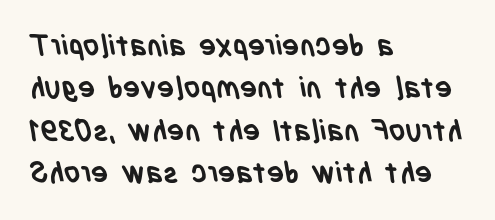
How would I describe the line gaps? Plain and ordinary. What stands out about the letter spacing? Nothing — it is the standard amount. Emphasis by weight is at full strength: bold. The passage shown is typed in a proportional face where columns would drift. Typeset ragged right — the left edge is the straight one.
